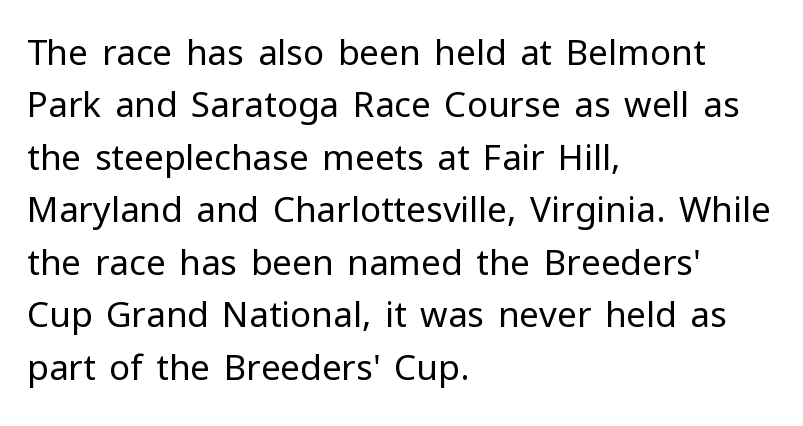
The image shows 35 px regular-weight sans-serif type, upright; set left-aligned, normal line spacing (1.5x), normal letter spacing, not underlined; low stroke contrast and a medium x-height.
